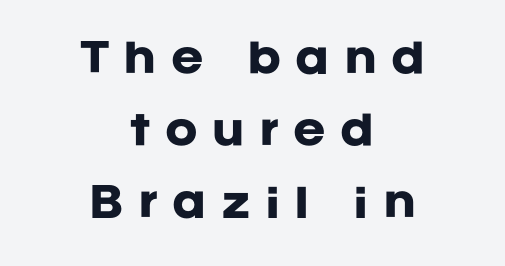
Weight check: bold — yes, fully. What kind of face is this? One without serifs — a sans. Upright lettering throughout. Honestly, there is no underline to notice here at all. Does extra space separate the letters? Yes, quite a lot of it.
